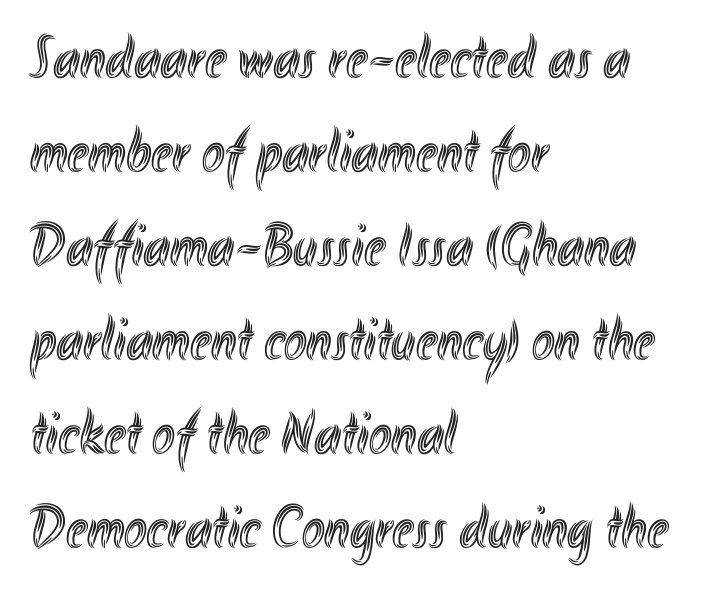
Varying glyph widths throughout — classic text-font behaviour. Letters rest on an invisible, unmarked baseline. Horizontally, the lines are justified to the leading edge only. Successive baselines arrive at the customary interval. The letters sit at their default tracking, neither squeezed nor spread.
